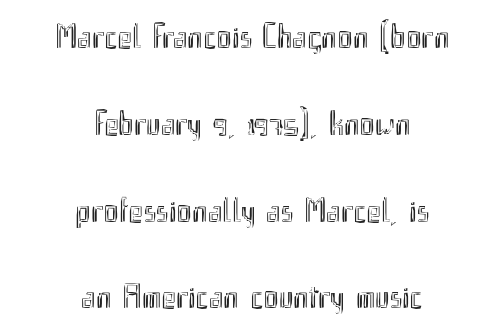
The image shows 35 px condensed type, upright; set centered, loose line spacing (2.48x), normal letter spacing, not underlined; a small x-height.
